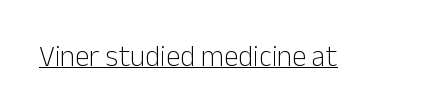
{"serif": "no", "italic": "no", "bold": "no", "weight": "light", "width": "normal", "stroke_contrast": "low", "x_height": "medium", "monospaced": "no", "underline": "yes", "letter_spacing": "normal", "letter_spacing_em": 0.0, "glyph_px": 29}
